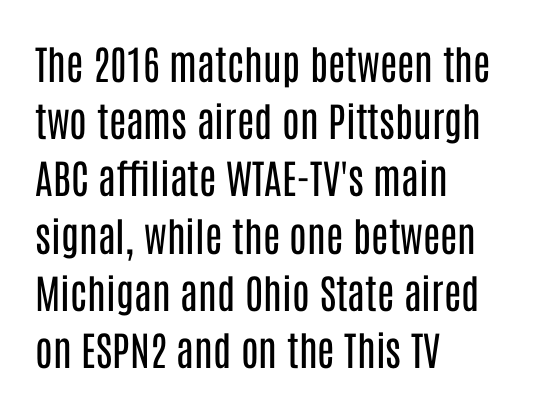
Weight class: somewhere from thin through regular. Glance below the letters and you will spot only blank space. Leftover space on each line is placed entirely after the last word. The type family on display is of the sans-serif kind. Rendered with straight, roman letterforms.
